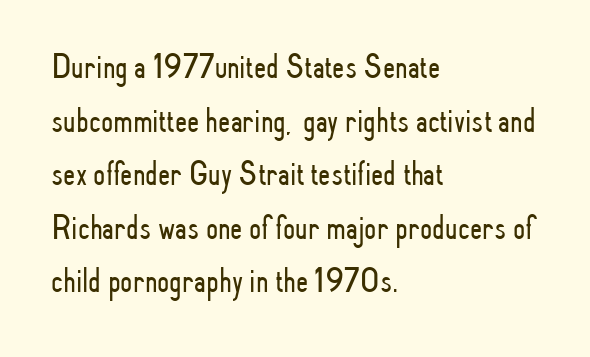
Looks like regular typesetting: each glyph gets only the width it needs. The gap between lines stays unmarked. Honestly, the letter spacing is just normal — you wouldn't notice it. A typesetter would label this face a sans. The characters are drawn with everyday or finer stroke widths. A typesetter would call this leading conventional body-copy spacing.
